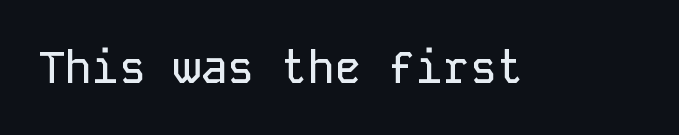
Q: Is the text italic (slanted)? A: No, it is upright.
Q: Is the typeface a serif or a sans-serif typeface? A: Sans-serif.
Q: Is the text underlined? A: No.
Q: Is the spacing between letters normal or unusually wide? A: Normal.
Q: Width (condensed, normal, or wide)? A: Normal.
Q: Stroke contrast? A: Low.
Q: x-height? A: Medium.
Q: Monospaced? A: Yes.
